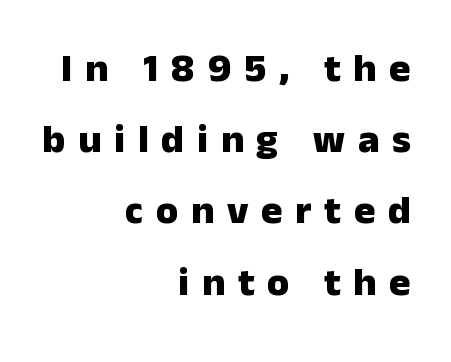
{"serif": "no", "italic": "no", "bold": "yes", "weight": "heavy", "width": "normal", "stroke_contrast": "low", "x_height": "medium", "monospaced": "no", "underline": "no", "align": "right", "line_spacing_ratio": 1.78, "letter_spacing": "wide", "letter_spacing_em": 0.32, "glyph_px": 40}
